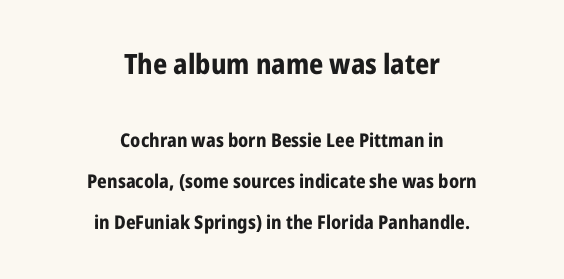
Tracking here is standard; glyphs follow each other at the usual distance. Interline gaps are noticeably wide in this sample. Larger block? The one above; the one below is distinctly smaller. Set as a true bold cut, around the 700 mark. Spacing verdict: proportional, widths tailored to each character. Type style note: lacks serifs.
